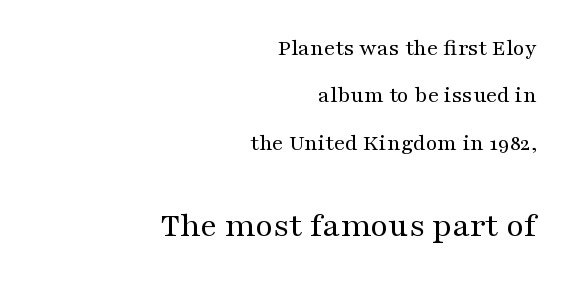
{"serif": "yes", "italic": "no", "bold": "no", "weight": "regular", "width": "wide", "stroke_contrast": "medium", "x_height": "medium", "monospaced": "no", "underline": "no", "align": "right", "line_spacing": "loose", "line_spacing_ratio": 1.97, "letter_spacing": "normal", "letter_spacing_em": 0.0, "larger_block": "second", "size_ratio": 1.5, "glyph_px": 36}
